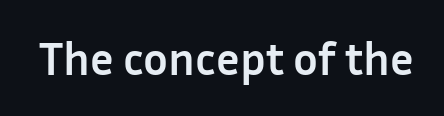
The image shows 46 px semibold sans-serif type, upright; set normal letter spacing, not underlined; low stroke contrast and a medium x-height.
